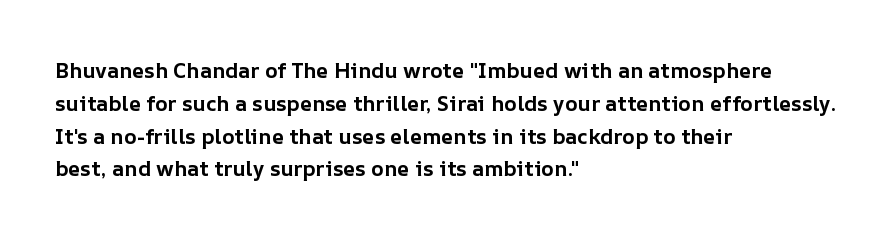
Weight check: bold — yes, fully. This rendering features lettering with no underline. This is the regular roman posture of the typeface. Is there much room between lines? A standard amount, neither cramped nor airy. No extra tracking has been applied to these lines. The rag falls on the right side of this text block.
